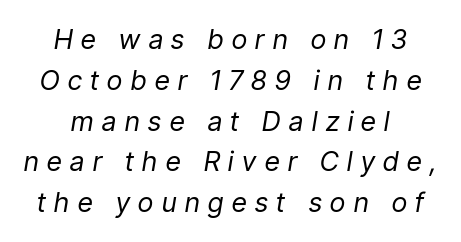
{"italic": "yes", "lean": "right", "slant_degrees": 9, "bold": "no", "underline": "no", "align": "center", "line_spacing": "normal", "line_spacing_ratio": 1.51, "letter_spacing": "wide", "letter_spacing_em": 0.32, "glyph_px": 27}
